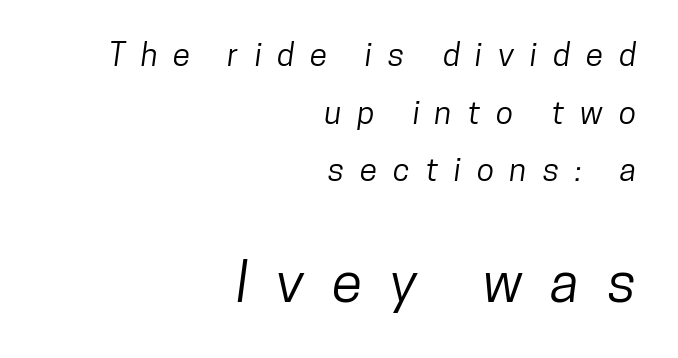
The image shows 56 px condensed sans-serif type; set right-aligned, line spacing 1.8x, unusually wide letter spacing (+0.49 em), not underlined; the second (bottom) block is 1.75x larger; low stroke contrast and a medium x-height.
